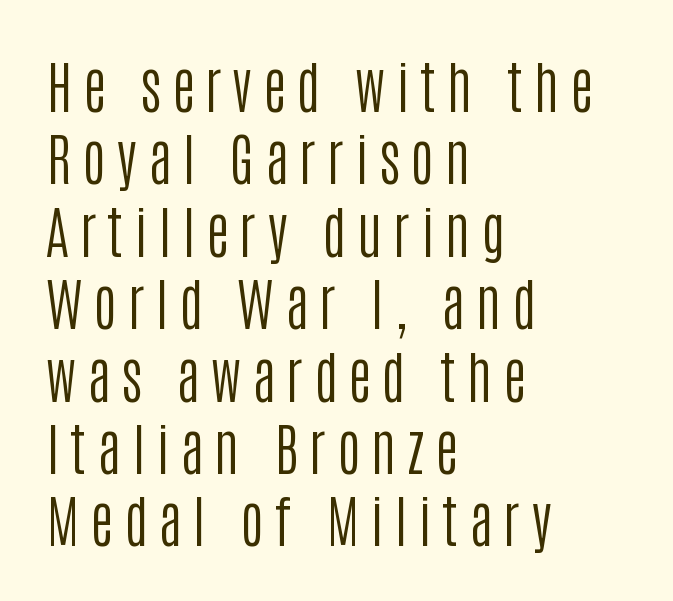
Q: Is the text bold? A: No.
Q: Is the text italic (slanted)? A: No, it is upright.
Q: Is the typeface a serif or a sans-serif typeface? A: Sans-serif.
Q: Is the text underlined? A: No.
Q: How is the paragraph aligned? A: Left-aligned.
Q: Is the spacing between lines tight, normal or loose? A: Normal.
Q: Width (condensed, normal, or wide)? A: Condensed.
Q: Stroke contrast? A: Low.
Q: x-height? A: Large.
Q: Monospaced? A: No.
